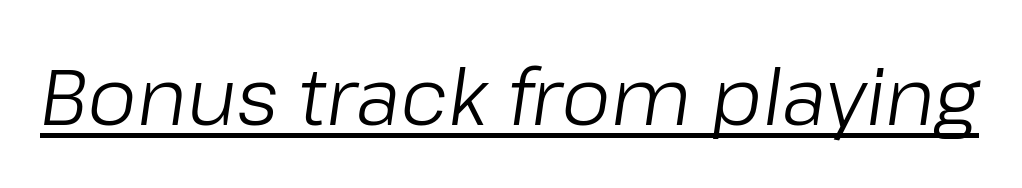
A typesetter would mark this as italic. The font is comparable to plain body text, perhaps lighter. Letter spacing: default. Proportional: the letters do not fall into vertical columns. Quick note: underline on.
